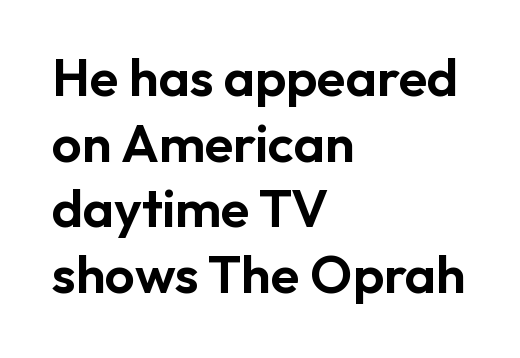
Q: Is the text italic (slanted)? A: No, it is upright.
Q: Is the typeface a serif or a sans-serif typeface? A: Sans-serif.
Q: Is the text underlined? A: No.
Q: How is the paragraph aligned? A: Left-aligned.
Q: Is the spacing between letters normal or unusually wide? A: Normal.
Q: Width (condensed, normal, or wide)? A: Normal.
Q: Stroke contrast? A: Low.
Q: x-height? A: Medium.
Q: Monospaced? A: No.
